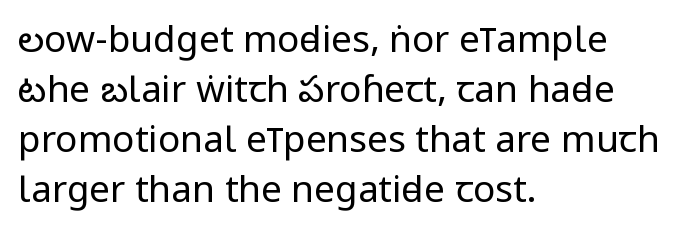
Default kerning and tracking; the words read as compact shapes. Descenders are the only things crossing below the line. Italic? Not at all — the glyphs are vertical. This sample has the flowing, uneven cadence of proportional lettering. Unlike a traditional serif, this face leaves its strokes unadorned.
